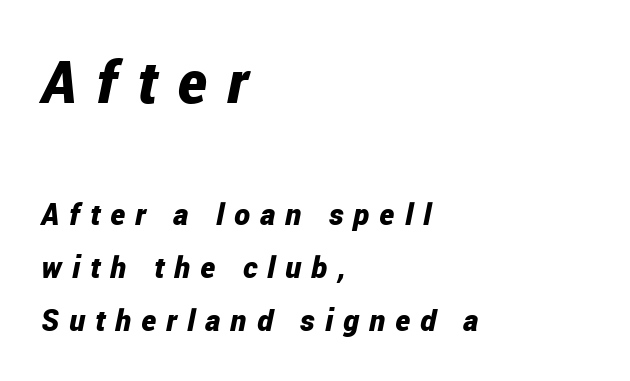
Q: Is the text bold? A: Yes.
Q: Is the text italic (slanted)? A: Yes, it leans right by about 12 degrees.
Q: Is the text underlined? A: No.
Q: How is the paragraph aligned? A: Left-aligned.
Q: Is the spacing between letters normal or unusually wide? A: Unusually wide.
Q: Which block of text is set in a larger size, the first (top) or the second (bottom)? A: The first (top) one.
Q: Width (condensed, normal, or wide)? A: Condensed.
Q: Stroke contrast? A: Low.
Q: x-height? A: Medium.
Q: Monospaced? A: No.
